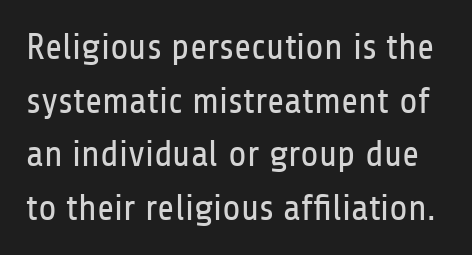
The face used here is rendered with its standard letterfit. The words here are not underlined. No italicization has been applied; the sample stays upright. Honestly, the row spacing looks completely unremarkable.
